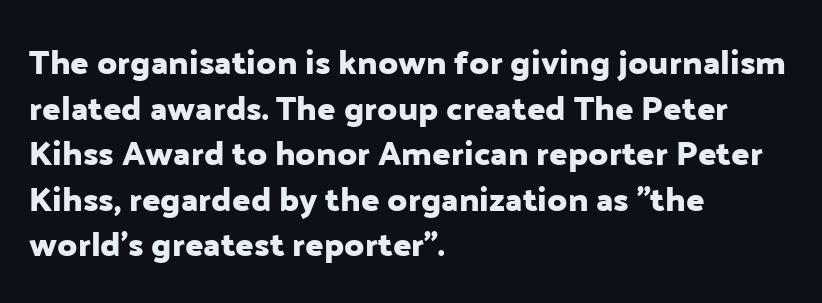
The image shows 34 px sans-serif type, upright; set left-aligned, normal line spacing (1.34x), normal letter spacing, not underlined; low stroke contrast and a medium x-height.
